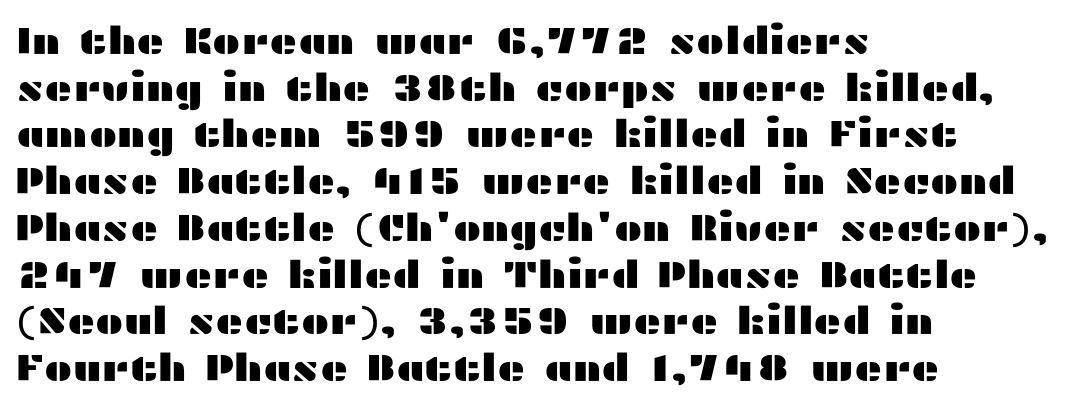
{"serif": "no", "italic": "no", "width": "wide", "stroke_contrast": "medium", "x_height": "medium", "monospaced": "no", "underline": "no", "align": "left", "line_spacing_ratio": 1.23, "letter_spacing": "normal", "letter_spacing_em": 0.0, "glyph_px": 38}
